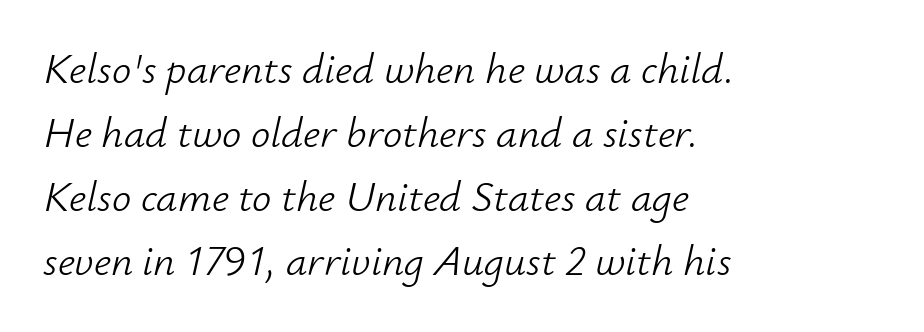
The image shows 43 px light type, italic (leaning right); set left-aligned, normal line spacing (1.49x), normal letter spacing, not underlined; low stroke contrast and a small x-height.
